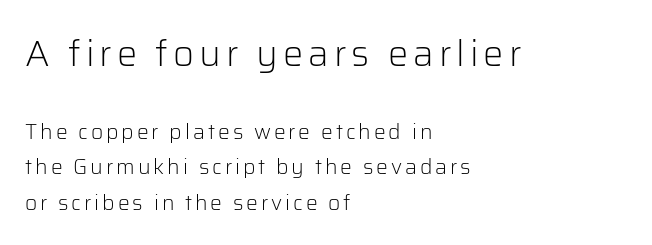
The text was rendered using a sans face with plain stroke endings. Descender tails drop into unmarked territory. These two chunks differ in scale, with the top chunk taking the larger measure. Posture: straight, roman, zero tilt.
